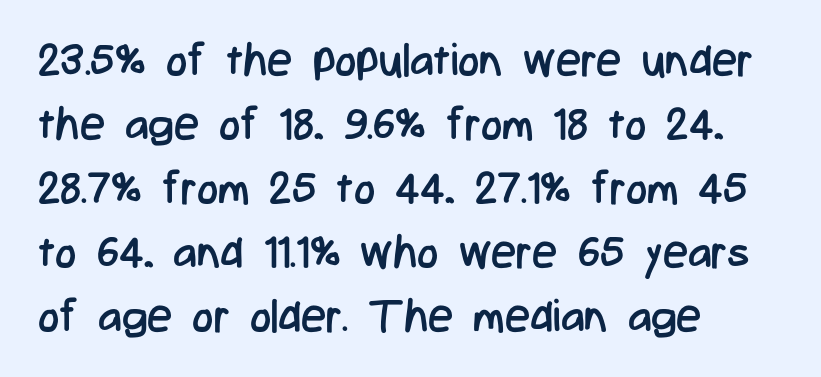
The image shows 45 px regular-weight, condensed sans-serif type, upright; set left-aligned, normal line spacing (1.42x), normal letter spacing, not underlined; low stroke contrast and a medium x-height.
